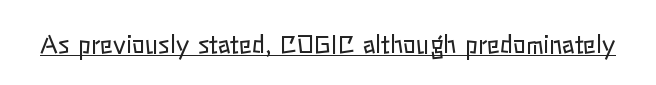
Q: Is the text bold? A: No.
Q: Is the text italic (slanted)? A: No, it is upright.
Q: Is the text underlined? A: Yes.
Q: Is the spacing between letters normal or unusually wide? A: Normal.
